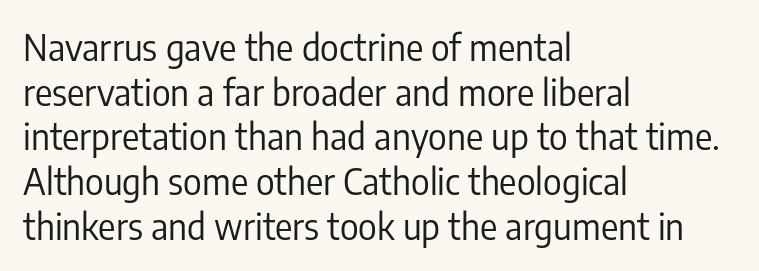
{"serif": "no", "italic": "no", "bold": "no", "weight": "regular", "width": "condensed", "stroke_contrast": "low", "x_height": "medium", "monospaced": "no", "underline": "no", "align": "left", "line_spacing_ratio": 1.24, "letter_spacing": "normal", "letter_spacing_em": 0.0, "glyph_px": 36}
